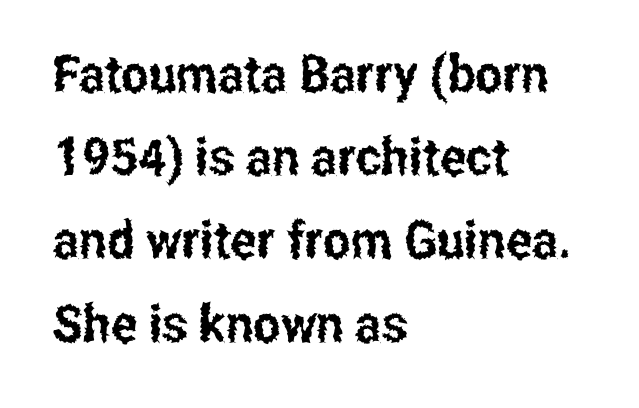
Q: Is the text italic (slanted)? A: No, it is upright.
Q: Is the typeface a serif or a sans-serif typeface? A: Sans-serif.
Q: Is the text underlined? A: No.
Q: How is the paragraph aligned? A: Left-aligned.
Q: Is the spacing between letters normal or unusually wide? A: Normal.
Q: Is the spacing between lines tight, normal or loose? A: Normal.
Q: Width (condensed, normal, or wide)? A: Condensed.
Q: Stroke contrast? A: Low.
Q: x-height? A: Medium.
Q: Monospaced? A: No.
